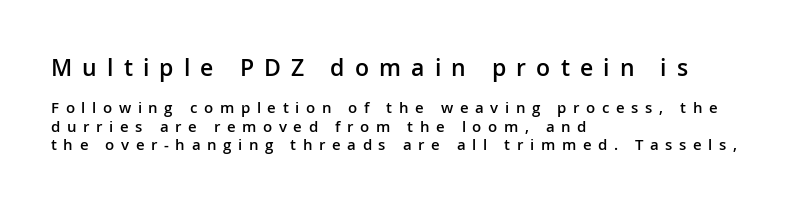
Quick note: underline off. A somewhat darkened texture: the type is semibold rather than bold. Line starts are locked; line ends wander. Caption: expanded tracking, letters set apart. The designer gave the opening block more size than the closing block. Posture: straight, roman, zero tilt.
